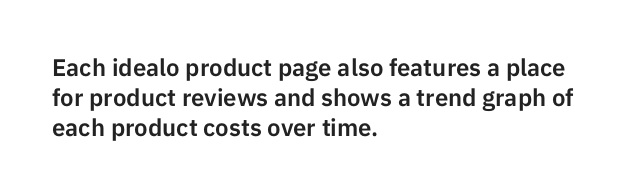
{"italic": "no", "underline": "no", "align": "left", "line_spacing_ratio": 1.24, "letter_spacing": "normal", "letter_spacing_em": 0.0, "glyph_px": 24}
